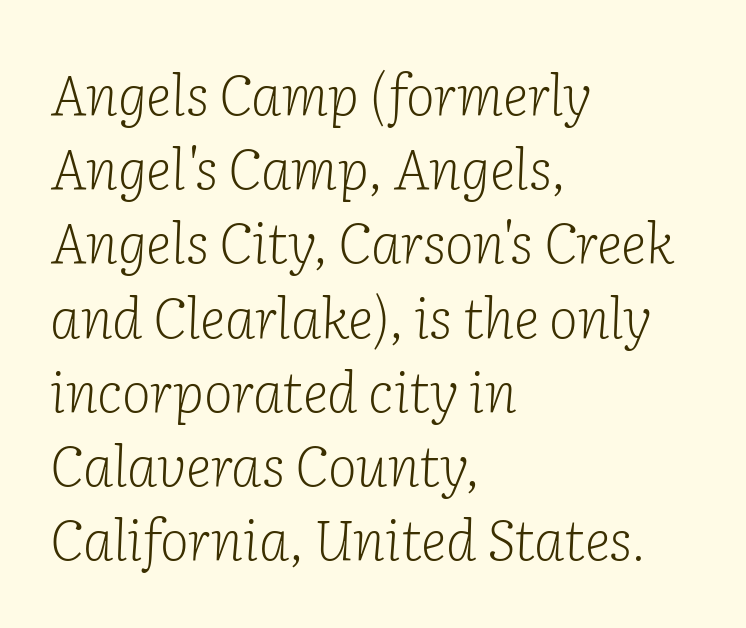
The image shows 55 px light serif type, italic (leaning right); set left-aligned, normal line spacing (1.35x), normal letter spacing, not underlined; low stroke contrast and a medium x-height.
